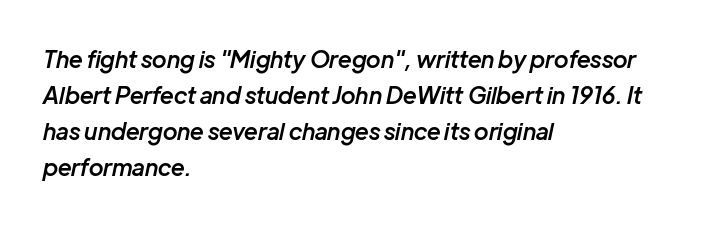
Q: Is the text bold? A: Semi-bold.
Q: Is the text italic (slanted)? A: Yes, it leans right by about 12 degrees.
Q: Is the text underlined? A: No.
Q: How is the paragraph aligned? A: Left-aligned.
Q: Is the spacing between letters normal or unusually wide? A: Normal.
Q: Is the spacing between lines tight, normal or loose? A: Normal.
